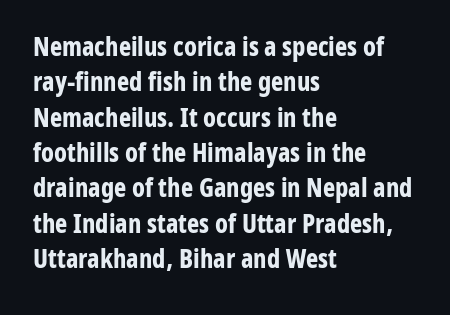
{"italic": "no", "bold": "yes", "underline": "no", "align": "left", "line_spacing": "normal", "line_spacing_ratio": 1.36, "letter_spacing": "normal", "letter_spacing_em": 0.0, "glyph_px": 26}
